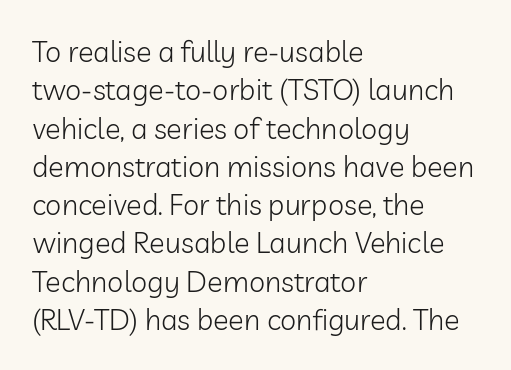
The image shows 29 px light sans-serif type, upright; set left-aligned, normal line spacing (1.32x), normal letter spacing, not underlined; low stroke contrast and a medium x-height.
